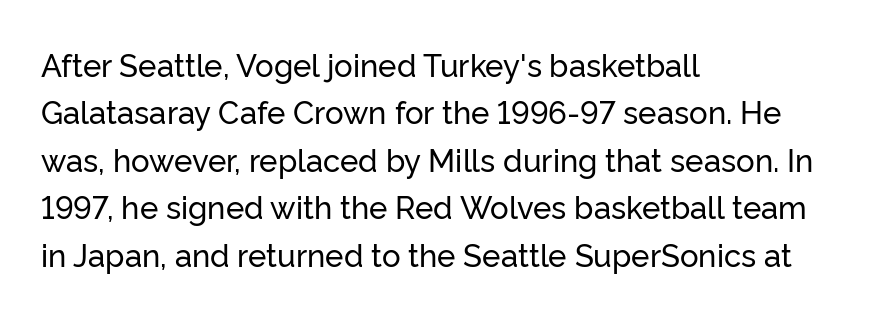
Q: Is the text italic (slanted)? A: No, it is upright.
Q: Is the typeface a serif or a sans-serif typeface? A: Sans-serif.
Q: Is the text underlined? A: No.
Q: How is the paragraph aligned? A: Left-aligned.
Q: Is the spacing between letters normal or unusually wide? A: Normal.
Q: Is the spacing between lines tight, normal or loose? A: Normal.
Q: Width (condensed, normal, or wide)? A: Normal.
Q: Stroke contrast? A: Low.
Q: x-height? A: Medium.
Q: Monospaced? A: No.
